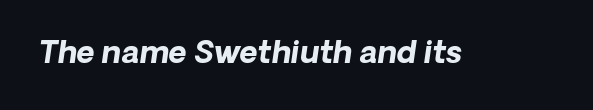
Q: Is the text bold? A: Yes.
Q: Is the typeface a serif or a sans-serif typeface? A: Sans-serif.
Q: Is the text underlined? A: No.
Q: Is the spacing between letters normal or unusually wide? A: Normal.
Q: Width (condensed, normal, or wide)? A: Normal.
Q: Stroke contrast? A: Low.
Q: x-height? A: Medium.
Q: Monospaced? A: No.
